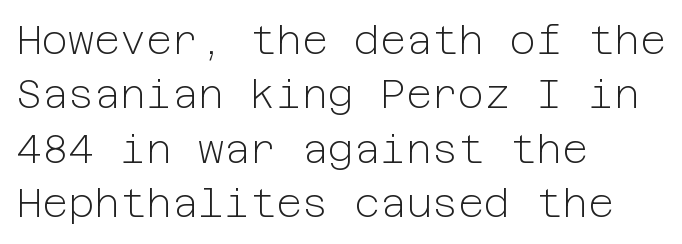
The image shows 40 px light sans-serif type, upright; set left-aligned, normal line spacing (1.36x), normal letter spacing, not underlined; low stroke contrast and a medium x-height.
